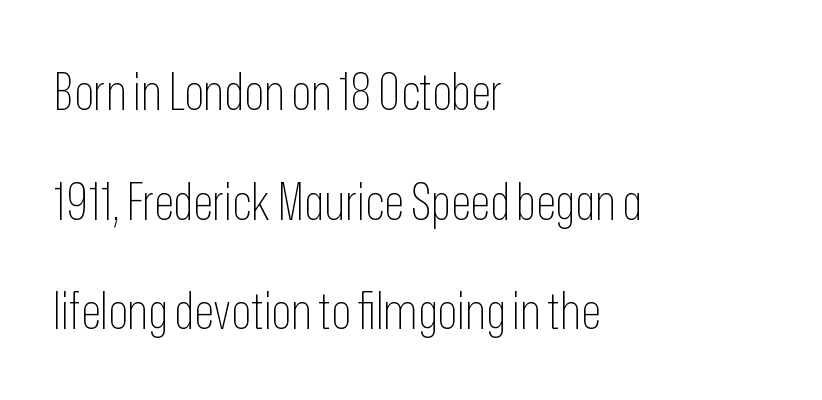
Q: Is the text bold? A: No.
Q: Is the text italic (slanted)? A: No, it is upright.
Q: Is the typeface a serif or a sans-serif typeface? A: Sans-serif.
Q: Is the text underlined? A: No.
Q: How is the paragraph aligned? A: Left-aligned.
Q: Is the spacing between letters normal or unusually wide? A: Normal.
Q: Is the spacing between lines tight, normal or loose? A: Loose.
Q: Width (condensed, normal, or wide)? A: Condensed.
Q: Stroke contrast? A: Low.
Q: x-height? A: Medium.
Q: Monospaced? A: No.
